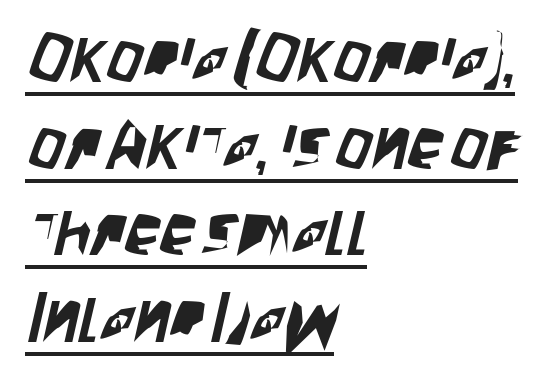
{"serif": "no", "width": "condensed", "stroke_contrast": "low", "x_height": "large", "monospaced": "no", "underline": "yes", "align": "left", "line_spacing_ratio": 1.22, "letter_spacing": "normal", "letter_spacing_em": 0.0, "glyph_px": 71}
